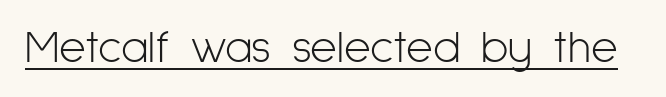
Think of a printed novel: that variable character pitch is what you see here. Has an underline been added? It has. How are the letters spaced? Ordinarily, with no added tracking. Nothing sits at the stroke ends, so this counts as sans-serif.
